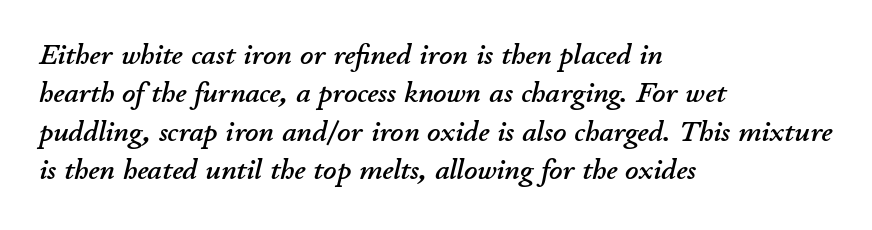
{"italic": "yes", "lean": "right", "slant_degrees": 11, "width": "normal", "stroke_contrast": "low", "x_height": "small", "monospaced": "no", "underline": "no", "align": "left", "line_spacing": "normal", "line_spacing_ratio": 1.32, "letter_spacing": "normal", "letter_spacing_em": 0.0, "glyph_px": 29}
